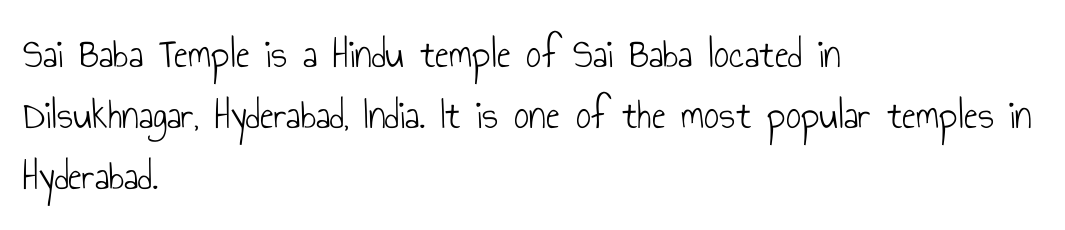
Q: Is the text bold? A: No.
Q: Is the text italic (slanted)? A: No, it is upright.
Q: Is the typeface a serif or a sans-serif typeface? A: Sans-serif.
Q: Is the text underlined? A: No.
Q: How is the paragraph aligned? A: Left-aligned.
Q: Is the spacing between letters normal or unusually wide? A: Normal.
Q: Is the spacing between lines tight, normal or loose? A: Normal.
Q: Width (condensed, normal, or wide)? A: Condensed.
Q: Stroke contrast? A: Low.
Q: x-height? A: Small.
Q: Monospaced? A: No.
